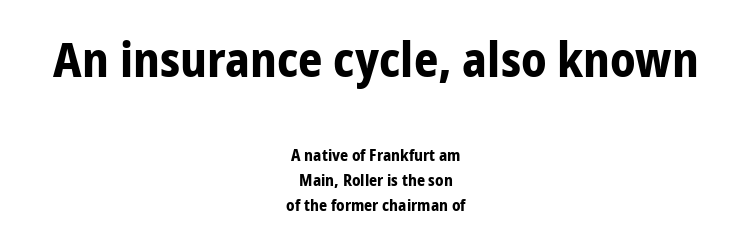
{"serif": "no", "italic": "no", "bold": "yes", "weight": "bold", "width": "normal", "stroke_contrast": "low", "x_height": "medium", "monospaced": "no", "underline": "no", "align": "center", "line_spacing": "normal", "line_spacing_ratio": 1.54, "letter_spacing": "normal", "letter_spacing_em": 0.0, "larger_block": "first", "size_ratio": 3.0, "glyph_px": 48}
